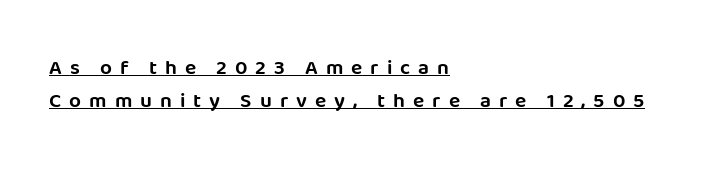
A typesetter would call this leading conventional body-copy spacing. Short and long lines alike share a common starting point at left. The face used here appears with an underline applied. It's the straight-up-and-down kind of type. Loose tracking; the words dissolve into strings of separated letters.
